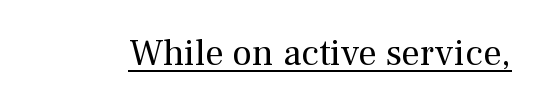
{"serif": "yes", "italic": "no", "bold": "no", "weight": "regular", "width": "normal", "stroke_contrast": "medium", "x_height": "medium", "monospaced": "no", "underline": "yes", "letter_spacing": "normal", "letter_spacing_em": 0.0, "glyph_px": 37}
